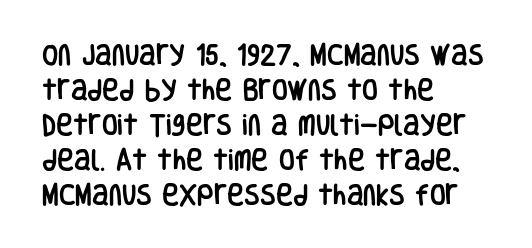
{"italic": "no", "underline": "no", "align": "left", "line_spacing": "normal", "line_spacing_ratio": 1.52, "letter_spacing": "normal", "letter_spacing_em": 0.0, "glyph_px": 23}
